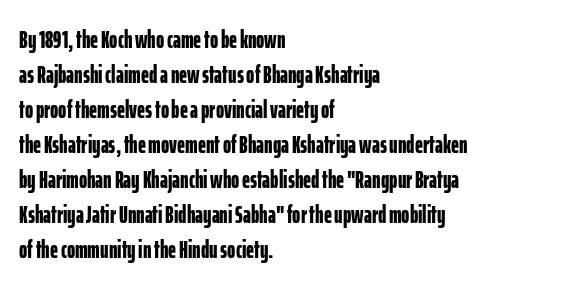
{"italic": "no", "bold": "yes", "underline": "no", "align": "left", "line_spacing": "normal", "line_spacing_ratio": 1.4, "letter_spacing": "normal", "letter_spacing_em": 0.0, "glyph_px": 25}
